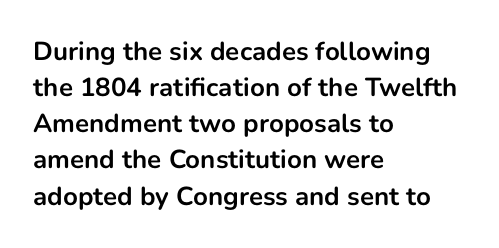
{"italic": "no", "bold": "yes", "underline": "no", "align": "left", "line_spacing": "normal", "line_spacing_ratio": 1.39, "letter_spacing": "normal", "letter_spacing_em": 0.0, "glyph_px": 26}
